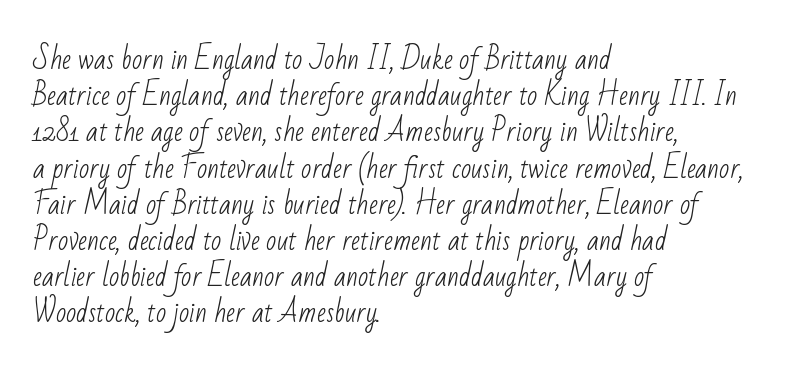
Leading: standard. Standard letterfit; no display-style spreading of the glyphs. The strokes are not fattened; the text isn't bold. All the whitespace from short lines collects on the right. Glance below the letters and you will spot only blank space.
